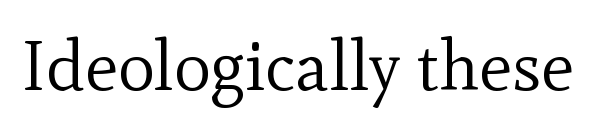
Nope, not italic — everything's standing straight. The letters carry serifs — small finishing strokes at the ends of their stems. Lines of text with bare space underneath. The face used here is proportionally spaced, like ordinary book or web type.
